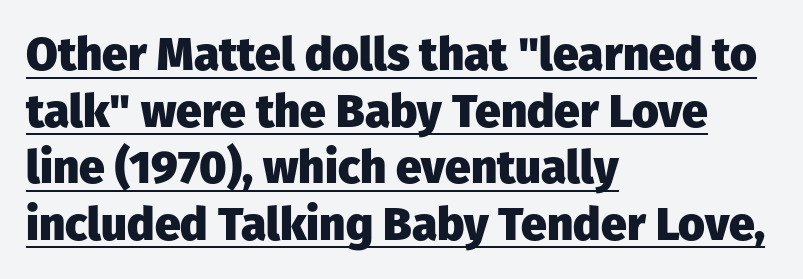
Q: Is the text bold? A: Yes.
Q: Is the text italic (slanted)? A: No, it is upright.
Q: Is the typeface a serif or a sans-serif typeface? A: Sans-serif.
Q: Is the text underlined? A: Yes.
Q: How is the paragraph aligned? A: Left-aligned.
Q: Is the spacing between letters normal or unusually wide? A: Normal.
Q: Width (condensed, normal, or wide)? A: Normal.
Q: Stroke contrast? A: Low.
Q: x-height? A: Medium.
Q: Monospaced? A: No.
